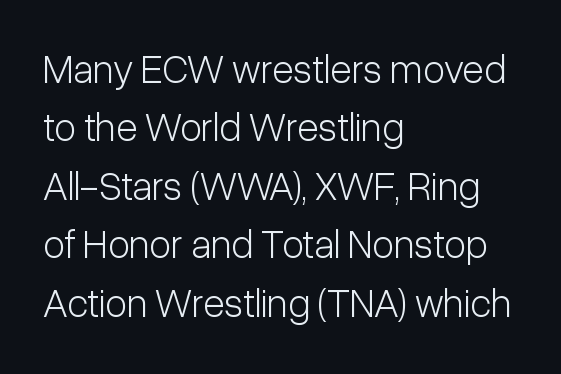
A classic flush-left, rag-right setting is used for this passage. Underline: absent. These lines are rendered in a variable-pitch font. Are there feet on the stems? There aren't — it's a sans.
